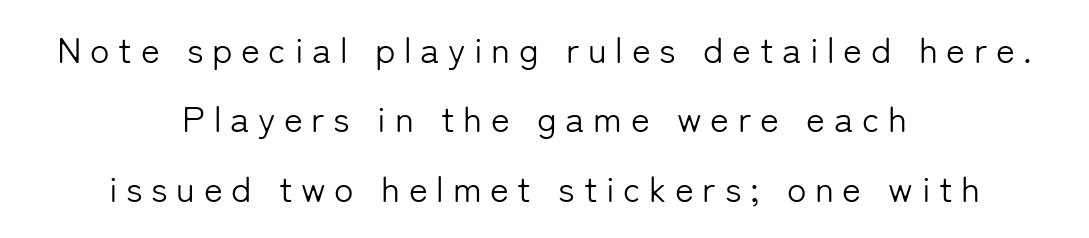
Q: Is the text bold? A: No.
Q: Is the text italic (slanted)? A: No, it is upright.
Q: Is the typeface a serif or a sans-serif typeface? A: Sans-serif.
Q: Is the text underlined? A: No.
Q: How is the paragraph aligned? A: Centered.
Q: Is the spacing between letters normal or unusually wide? A: Unusually wide.
Q: Is the spacing between lines tight, normal or loose? A: Loose.
Q: Width (condensed, normal, or wide)? A: Normal.
Q: Stroke contrast? A: Low.
Q: x-height? A: Medium.
Q: Monospaced? A: No.
